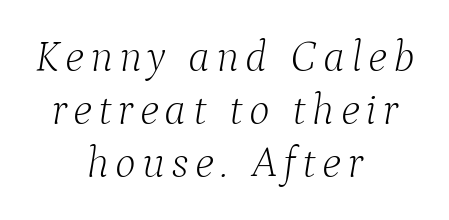
Each letter keeps its own natural width here, so spacing adapts to shape. Quick note: italic. Each line is balanced around a shared central axis. Is this a heavy cut? Hardly; it is regular or lighter.
